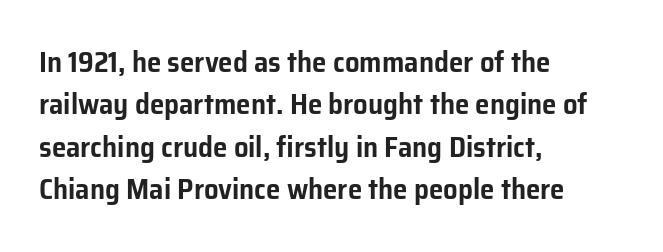
The image shows 29 px sans-serif type, upright; set left-aligned, normal line spacing (1.46x), normal letter spacing, not underlined; low stroke contrast and a medium x-height.
